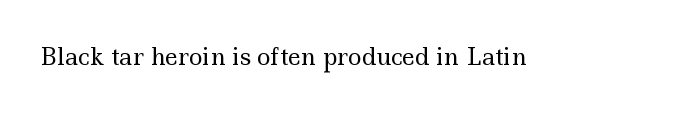
Q: Is the text bold? A: No.
Q: Is the text italic (slanted)? A: No, it is upright.
Q: Is the text underlined? A: No.
Q: Is the spacing between letters normal or unusually wide? A: Normal.
